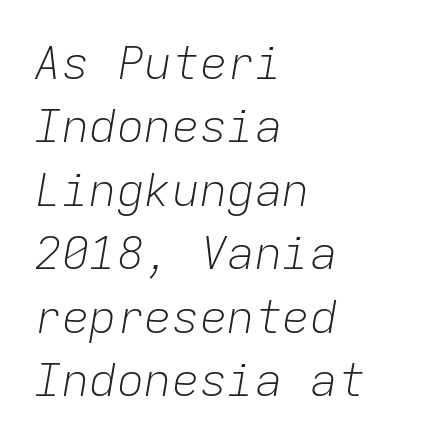
{"italic": "yes", "lean": "right", "slant_degrees": 9, "bold": "no", "weight": "light", "width": "normal", "stroke_contrast": "low", "x_height": "medium", "monospaced": "yes", "underline": "no", "align": "left", "line_spacing": "normal", "line_spacing_ratio": 1.38, "letter_spacing": "normal", "letter_spacing_em": 0.0, "glyph_px": 46}
